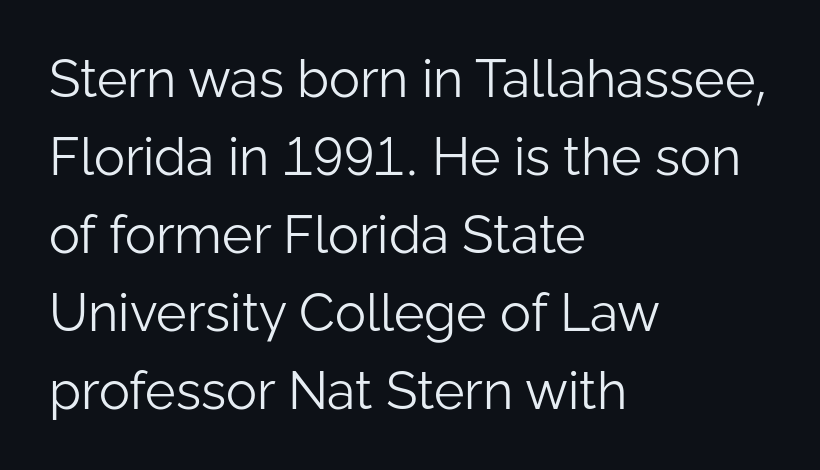
Q: Is the text bold? A: No.
Q: Is the text italic (slanted)? A: No, it is upright.
Q: Is the typeface a serif or a sans-serif typeface? A: Sans-serif.
Q: Is the text underlined? A: No.
Q: How is the paragraph aligned? A: Left-aligned.
Q: Is the spacing between letters normal or unusually wide? A: Normal.
Q: Is the spacing between lines tight, normal or loose? A: Normal.
Q: Width (condensed, normal, or wide)? A: Normal.
Q: Stroke contrast? A: Low.
Q: x-height? A: Medium.
Q: Monospaced? A: No.
